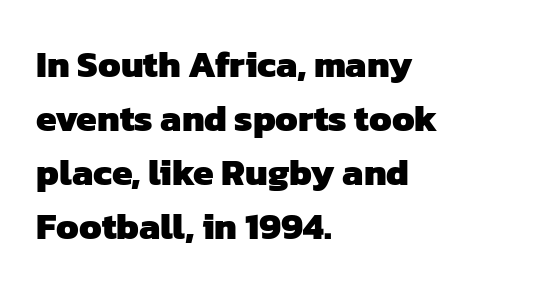
The lines are quadded left. Leading: standard. A sans-serif font was chosen for this passage. In terms of letterspacing, this is plain default setting. Proportional: the letters do not fall into vertical columns.
